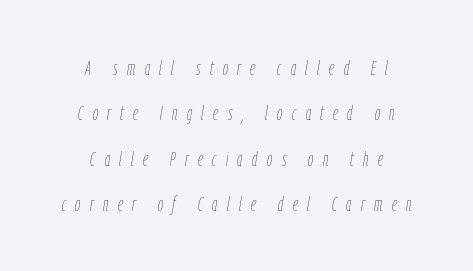
{"italic": "yes", "lean": "right", "slant_degrees": 9, "bold": "no", "underline": "no", "align": "center", "line_spacing": "loose", "line_spacing_ratio": 2.16, "letter_spacing": "wide", "letter_spacing_em": 0.45, "glyph_px": 21}
